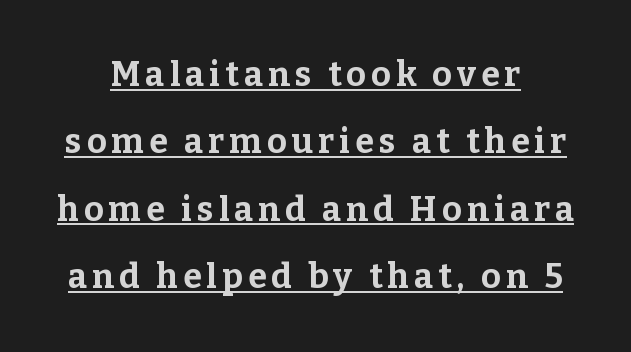
Q: Is the text bold? A: Yes.
Q: Is the text italic (slanted)? A: No, it is upright.
Q: Is the typeface a serif or a sans-serif typeface? A: Serif.
Q: Is the text underlined? A: Yes.
Q: Is the spacing between lines tight, normal or loose? A: Loose.
Q: Width (condensed, normal, or wide)? A: Normal.
Q: Stroke contrast? A: Low.
Q: x-height? A: Medium.
Q: Monospaced? A: No.
